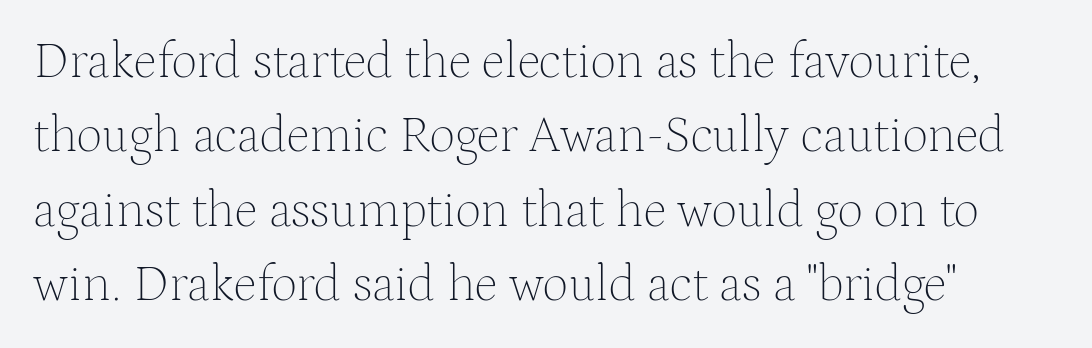
Q: Is the text bold? A: No.
Q: Is the text italic (slanted)? A: No, it is upright.
Q: Is the typeface a serif or a sans-serif typeface? A: Serif.
Q: Is the text underlined? A: No.
Q: Is the spacing between letters normal or unusually wide? A: Normal.
Q: Is the spacing between lines tight, normal or loose? A: Normal.
Q: Width (condensed, normal, or wide)? A: Normal.
Q: Stroke contrast? A: Medium.
Q: x-height? A: Medium.
Q: Monospaced? A: No.
